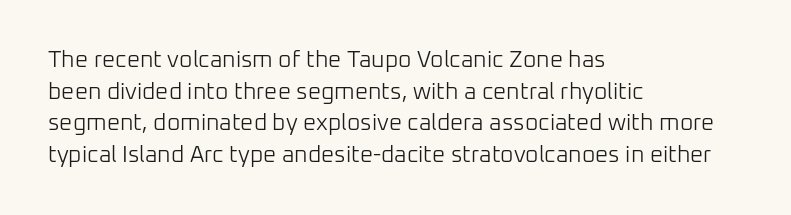
Q: Is the text bold? A: No.
Q: Is the text italic (slanted)? A: No, it is upright.
Q: Is the text underlined? A: No.
Q: How is the paragraph aligned? A: Left-aligned.
Q: Is the spacing between letters normal or unusually wide? A: Normal.
Q: Is the spacing between lines tight, normal or loose? A: Normal.
